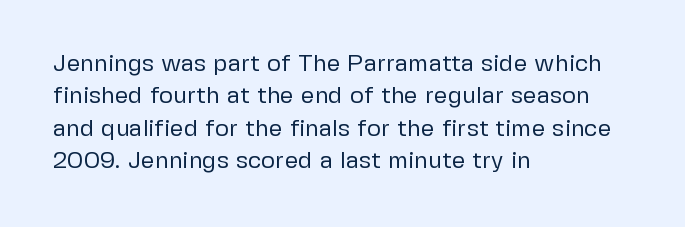
Q: Is the text bold? A: No.
Q: Is the text italic (slanted)? A: No, it is upright.
Q: Is the text underlined? A: No.
Q: How is the paragraph aligned? A: Left-aligned.
Q: Is the spacing between letters normal or unusually wide? A: Normal.
Q: Is the spacing between lines tight, normal or loose? A: Normal.
